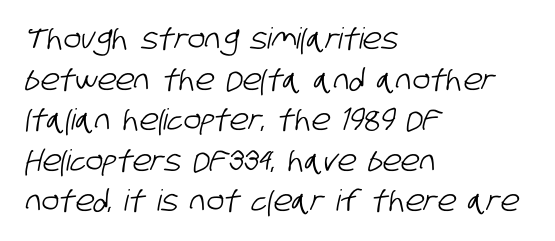
Bare-footed words on every line. Does the type have serifs? No, each stem ends abruptly. This sample has the flowing, uneven cadence of proportional lettering. This block has exactly the height ordinary leading produces. The type is set solid horizontally, with unmodified tracking.
